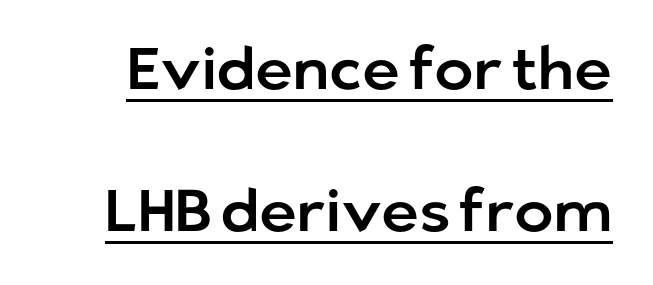
Q: Is the text italic (slanted)? A: No, it is upright.
Q: Is the typeface a serif or a sans-serif typeface? A: Sans-serif.
Q: Is the text underlined? A: Yes.
Q: Is the spacing between letters normal or unusually wide? A: Normal.
Q: Is the spacing between lines tight, normal or loose? A: Loose.
Q: Width (condensed, normal, or wide)? A: Normal.
Q: Stroke contrast? A: Low.
Q: x-height? A: Medium.
Q: Monospaced? A: No.
